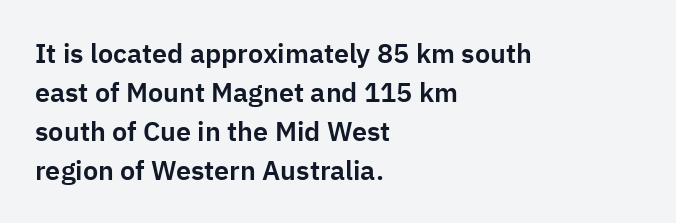
This block has exactly the height ordinary leading produces. The specimen reads as upright at a glance. Letters rest on an invisible, unmarked baseline. Compared with typical body copy, the letter spacing here is the same.
